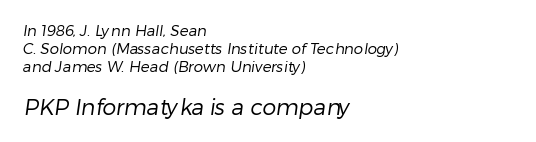
Q: Is the text bold? A: No.
Q: Is the text underlined? A: No.
Q: How is the paragraph aligned? A: Left-aligned.
Q: Is the spacing between letters normal or unusually wide? A: Normal.
Q: Which block of text is set in a larger size, the first (top) or the second (bottom)? A: The second (bottom) one.
